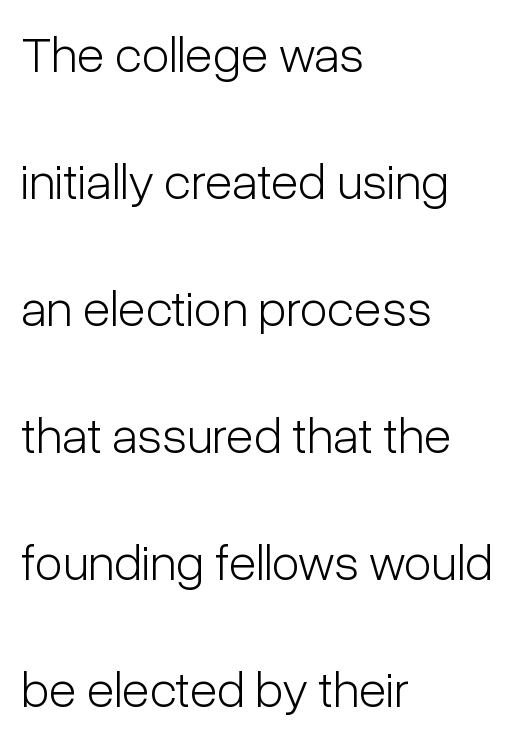
The image shows 51 px light, condensed sans-serif type, upright; set left-aligned, loose line spacing (2.49x), normal letter spacing, not underlined; low stroke contrast and a medium x-height.
